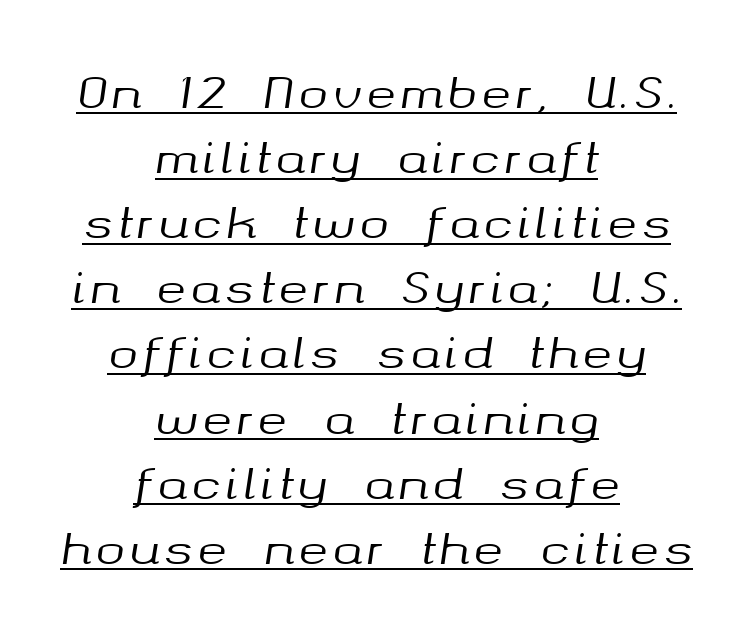
Beneath each row of characters lies a ruled line. Compared with ordinary roman type, these characters are visibly tilted. Looks like regular typesetting: each glyph gets only the width it needs. Does the leading feel generous? No, just average.
